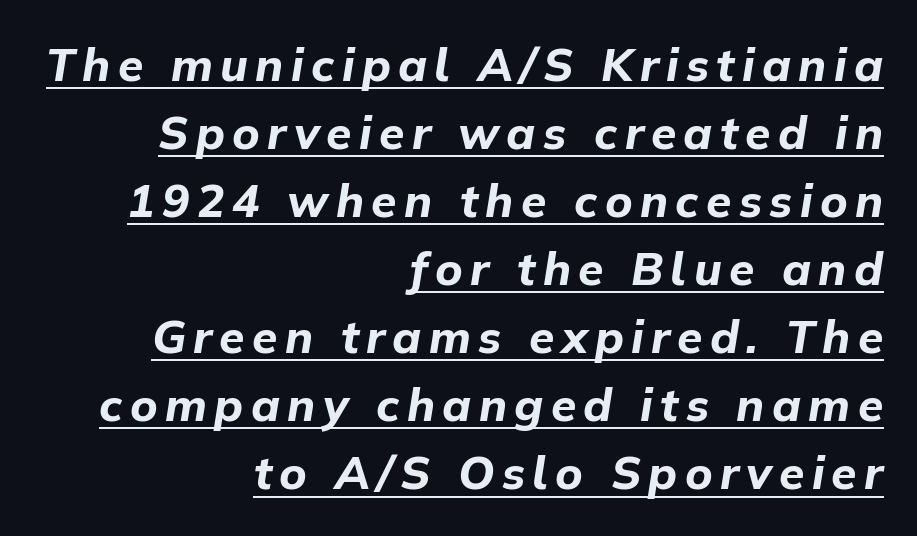
The image shows 46 px bold type, italic (leaning right); set right-aligned, normal line spacing (1.48x), underlined; low stroke contrast and a medium x-height.
